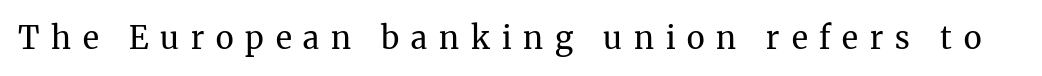
{"serif": "yes", "italic": "no", "bold": "no", "weight": "regular", "width": "normal", "stroke_contrast": "medium", "x_height": "medium", "monospaced": "no", "underline": "no", "letter_spacing": "wide", "letter_spacing_em": 0.38, "glyph_px": 31}
